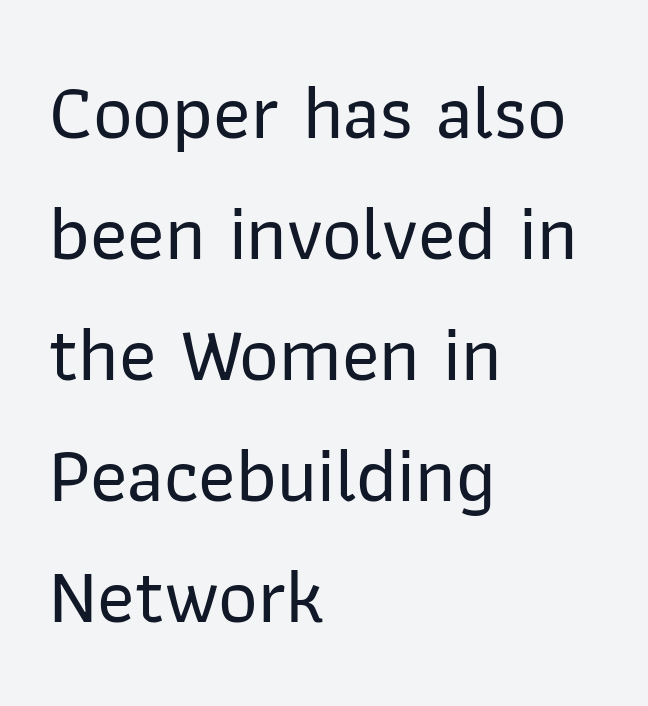
{"serif": "no", "italic": "no", "width": "normal", "stroke_contrast": "low", "x_height": "medium", "monospaced": "no", "underline": "no", "align": "left", "line_spacing": "normal", "line_spacing_ratio": 1.57, "letter_spacing": "normal", "letter_spacing_em": 0.0, "glyph_px": 77}
